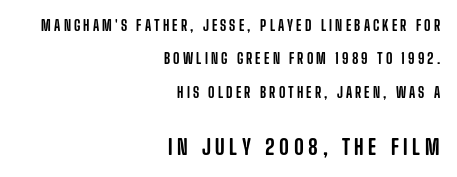
Spacing between characters has been opened up far beyond the box default. Caption: multi-line text, flush right, ragged left. The font's upright variant was chosen for this text. Is the lower block the larger one? Yes — the lower block carries the bigger type.
